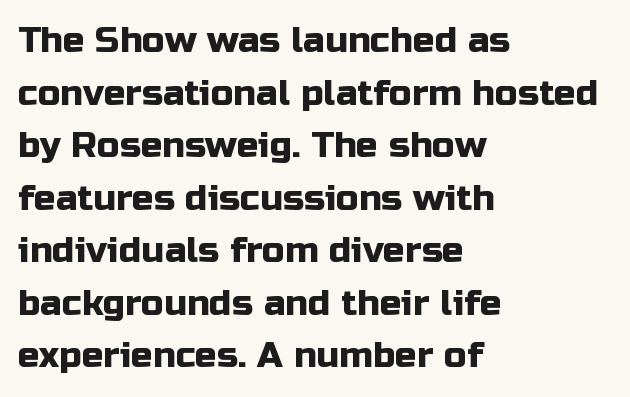
Default kerning and tracking; the words read as compact shapes. Regarding serifs, this sample does without them. Every row of glyphs begins at an identical x-position on the left. One glance says typical: line gaps are just what's usual. Is this a fixed-width face? No — the glyphs have proportional, varying widths. Lines of text with bare space underneath.
